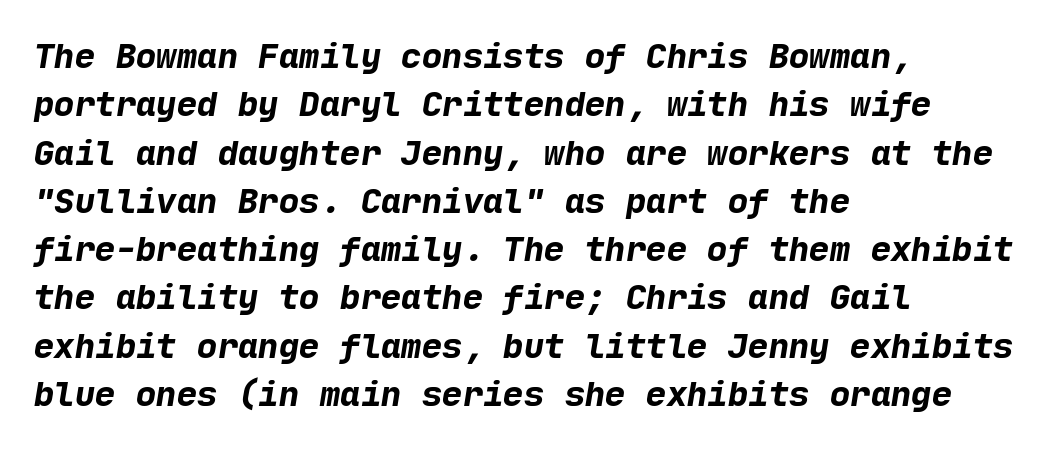
Q: Is the text bold? A: Yes.
Q: Is the typeface a serif or a sans-serif typeface? A: Sans-serif.
Q: Is the text underlined? A: No.
Q: How is the paragraph aligned? A: Left-aligned.
Q: Is the spacing between letters normal or unusually wide? A: Normal.
Q: Is the spacing between lines tight, normal or loose? A: Normal.
Q: Width (condensed, normal, or wide)? A: Normal.
Q: Stroke contrast? A: Low.
Q: x-height? A: Medium.
